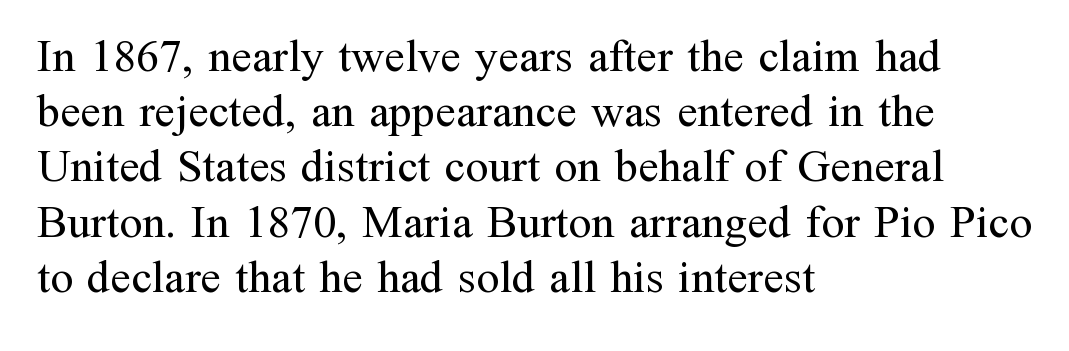
{"serif": "yes", "italic": "no", "bold": "no", "weight": "regular", "width": "normal", "stroke_contrast": "medium", "x_height": "medium", "monospaced": "no", "underline": "no", "align": "left", "line_spacing_ratio": 1.2, "letter_spacing": "normal", "letter_spacing_em": 0.0, "glyph_px": 46}
